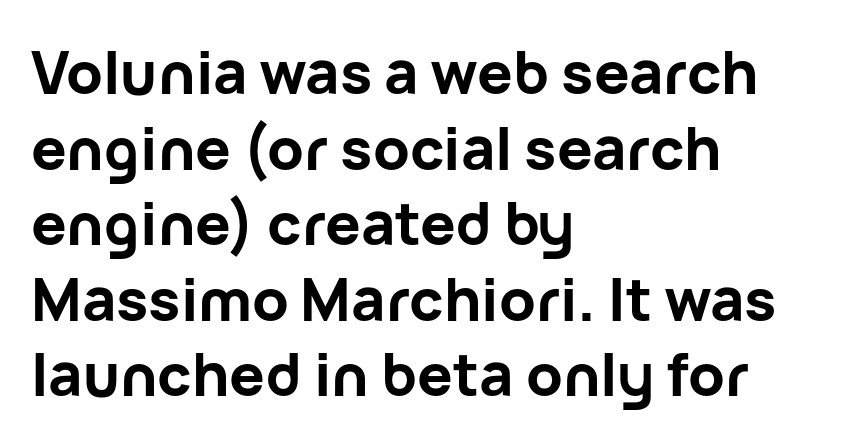
In terms of posture, this sample is upright. These lines are rendered in a variable-pitch font. Glance below the letters and you will spot only blank space. Compared with typical paragraphs, the rows here are spaced about the same.
